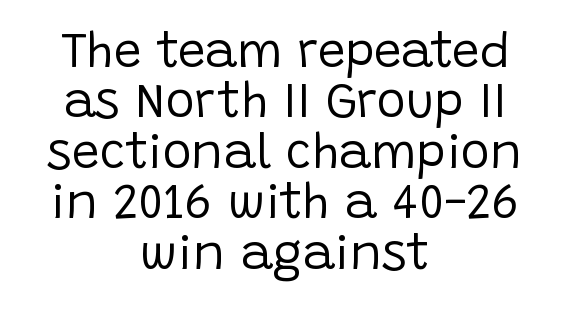
The image shows 49 px regular-weight sans-serif type, upright; set centered, tight line spacing (1.03x), normal letter spacing, not underlined; low stroke contrast and a large x-height.
